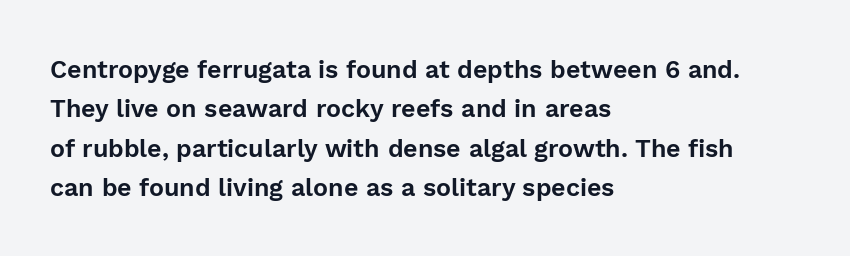
The image shows 25 px text type, upright; set left-aligned, normal line spacing (1.58x), normal letter spacing, not underlined.
